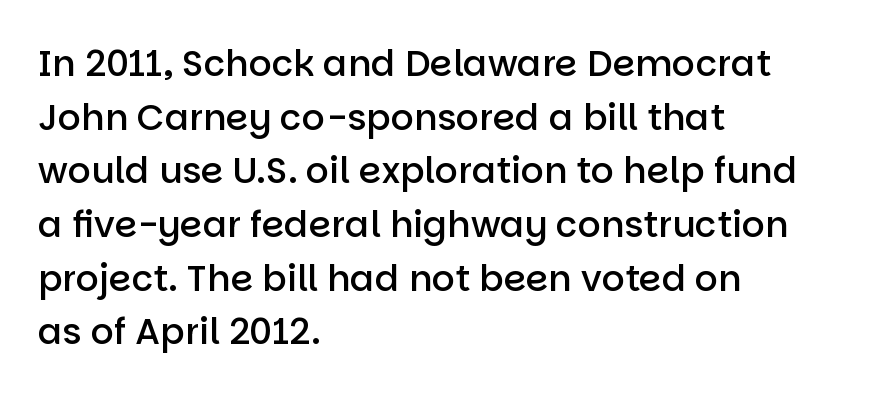
The rendering uses natural spacing where letterforms have individual widths. Here the glyphs are tracked normally, forming tight word shapes. The designer went with a sans here, leaving each stem footless. Look at the stroke-to-counter ratio: somewhat heavy, a semibold. This is roman type, the default non-slanted kind. The lines are quadded left.
